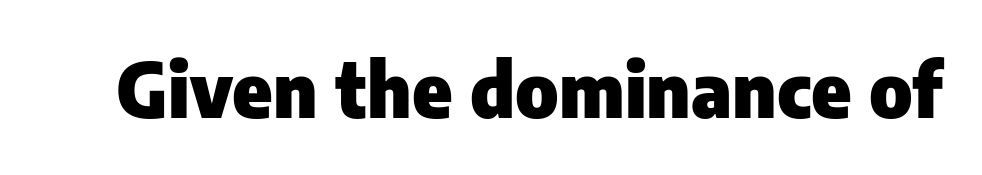
What weight is shown? A full bold with thick strokes. The passage shown has conventional tracking throughout. The type family on display is of the sans-serif kind. Unlike italic type, these characters show no tilt at all. Just letters on the line, the space beneath them empty.
